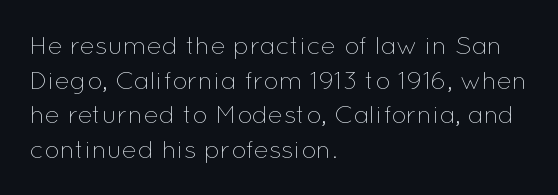
{"italic": "no", "bold": "no", "underline": "no", "align": "left", "line_spacing": "normal", "line_spacing_ratio": 1.39, "letter_spacing": "normal", "letter_spacing_em": 0.0, "glyph_px": 25}
